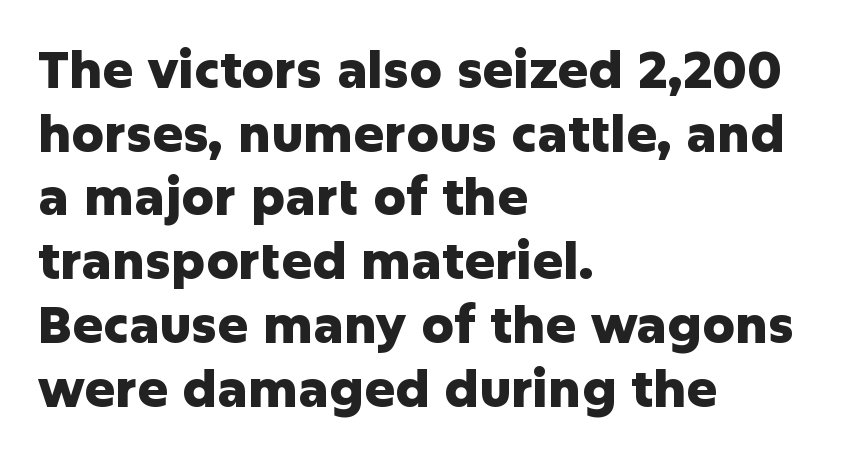
{"serif": "no", "italic": "no", "bold": "yes", "weight": "heavy", "width": "normal", "stroke_contrast": "low", "x_height": "medium", "monospaced": "no", "underline": "no", "align": "left", "line_spacing": "normal", "line_spacing_ratio": 1.25, "letter_spacing": "normal", "letter_spacing_em": 0.0, "glyph_px": 51}
